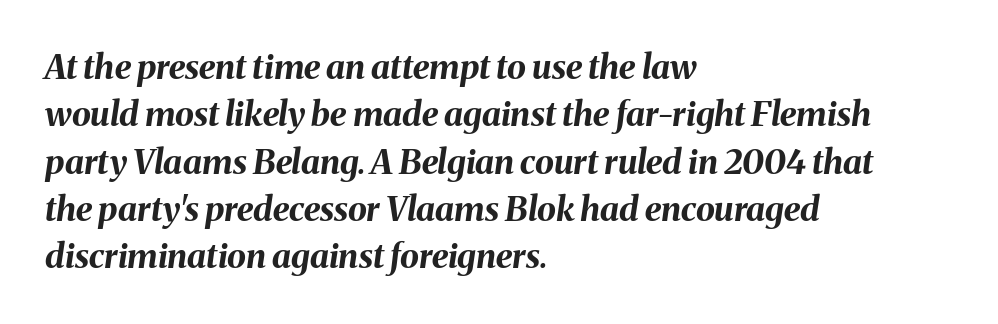
Q: Is the text bold? A: Yes.
Q: Is the text italic (slanted)? A: Yes, it leans right by about 8 degrees.
Q: Is the text underlined? A: No.
Q: How is the paragraph aligned? A: Left-aligned.
Q: Is the spacing between letters normal or unusually wide? A: Normal.
Q: Is the spacing between lines tight, normal or loose? A: Normal.
Q: Width (condensed, normal, or wide)? A: Normal.
Q: Stroke contrast? A: Medium.
Q: x-height? A: Medium.
Q: Monospaced? A: No.
